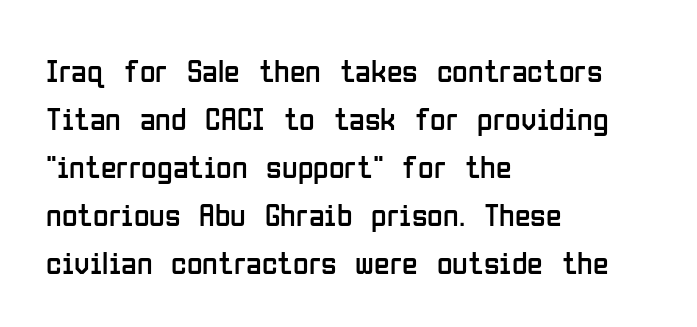
The image shows 32 px regular-weight, condensed sans-serif type, upright; set left-aligned, normal line spacing (1.5x), normal letter spacing, not underlined; low stroke contrast and a medium x-height.
